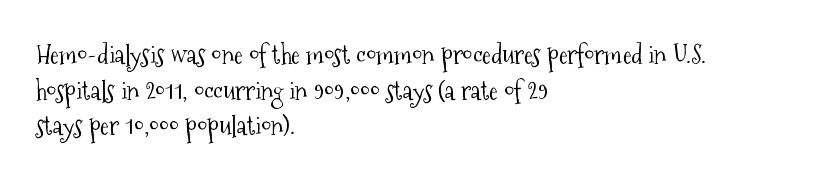
The line texture is even and compact thanks to regular tracking. Honestly, the row spacing looks completely unremarkable. Every row of glyphs begins at an identical x-position on the left. The letters stand straight up with perfectly vertical stems. Stroke thickness stays within the range of a standard reading face or lighter. Unmarked baselines from the first word to the last.
